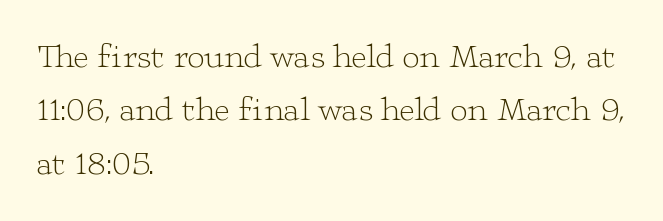
The image shows 34 px light, wide serif type, upright; set left-aligned, normal line spacing (1.57x), normal letter spacing, not underlined; low stroke contrast and a medium x-height.
